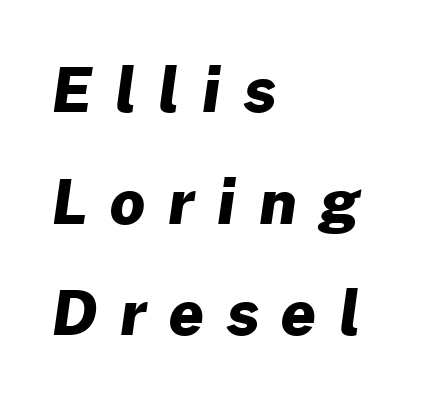
Q: Is the text bold? A: Yes.
Q: Is the typeface a serif or a sans-serif typeface? A: Sans-serif.
Q: Is the text underlined? A: No.
Q: How is the paragraph aligned? A: Left-aligned.
Q: Is the spacing between letters normal or unusually wide? A: Unusually wide.
Q: Width (condensed, normal, or wide)? A: Normal.
Q: Stroke contrast? A: Low.
Q: x-height? A: Medium.
Q: Monospaced? A: No.
